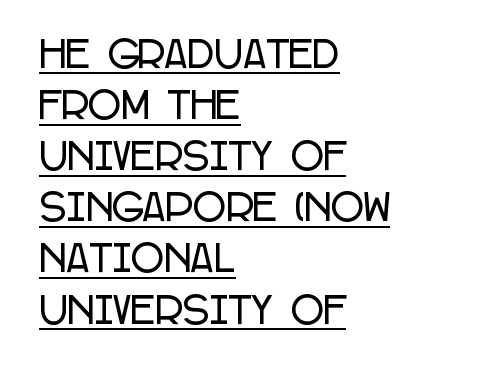
The image shows 36 px condensed sans-serif type, upright; set left-aligned, normal line spacing (1.42x), normal letter spacing, underlined; low stroke contrast and a large x-height.
